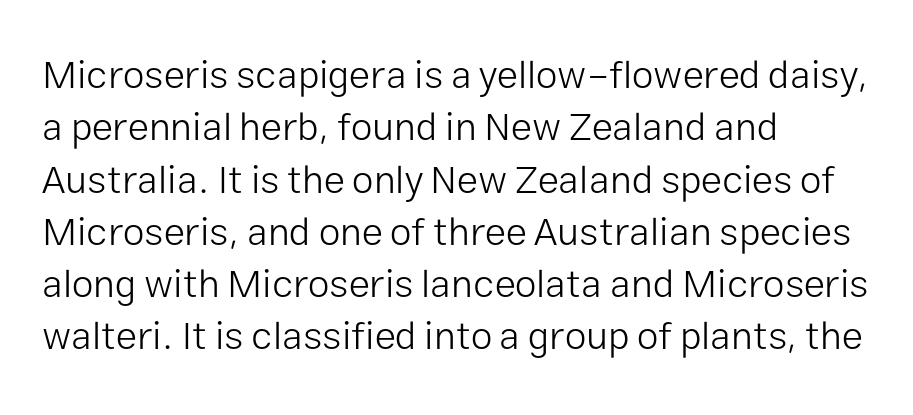
The image shows 39 px light sans-serif type, upright; set left-aligned, normal line spacing (1.34x), normal letter spacing, not underlined; low stroke contrast and a medium x-height.
